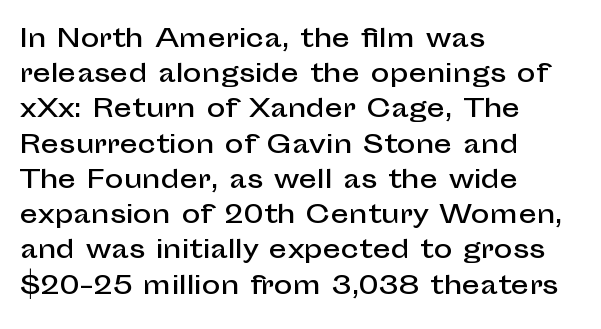
Q: Is the text italic (slanted)? A: No, it is upright.
Q: Is the text underlined? A: No.
Q: How is the paragraph aligned? A: Left-aligned.
Q: Is the spacing between letters normal or unusually wide? A: Normal.
Q: Is the spacing between lines tight, normal or loose? A: Normal.
